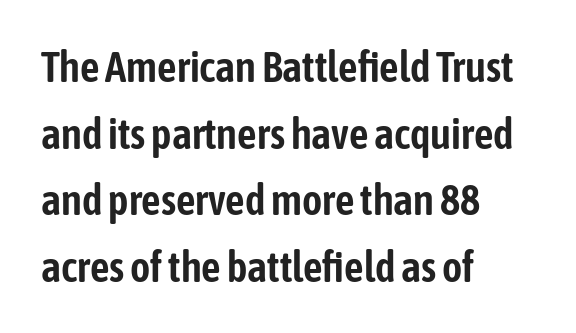
The face used here is a sans, in the tradition of grotesques and geometrics. Compared with a centered layout, this one pins lines to the left instead. The horizontal fit of the characters is conventional and even. The words here are not underlined.
